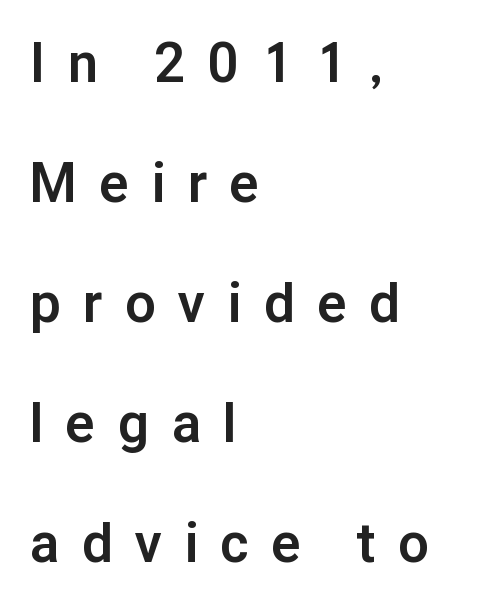
{"serif": "no", "italic": "no", "bold": "yes", "weight": "bold", "width": "normal", "stroke_contrast": "low", "x_height": "medium", "monospaced": "no", "underline": "no", "align": "left", "line_spacing": "loose", "line_spacing_ratio": 2.22, "letter_spacing": "wide", "letter_spacing_em": 0.43, "glyph_px": 54}
